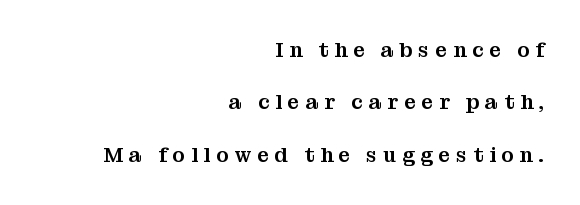
The image shows 21 px text type, upright; set right-aligned, loose line spacing (2.5x), unusually wide letter spacing (+0.27 em), not underlined.
